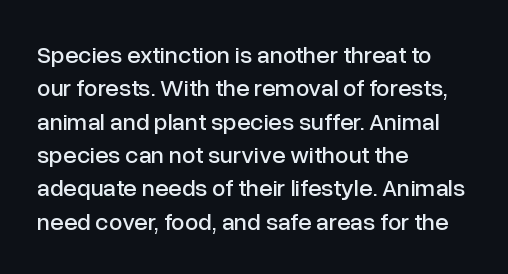
The image shows 24 px text type, upright; set left-aligned, normal line spacing (1.39x), normal letter spacing, not underlined.
